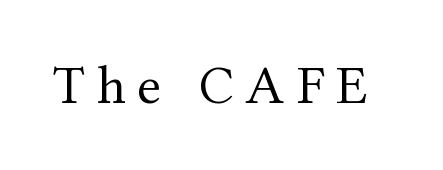
Q: Is the text bold? A: No.
Q: Is the text italic (slanted)? A: No, it is upright.
Q: Is the typeface a serif or a sans-serif typeface? A: Serif.
Q: Is the text underlined? A: No.
Q: Is the spacing between letters normal or unusually wide? A: Unusually wide.
Q: Width (condensed, normal, or wide)? A: Normal.
Q: Stroke contrast? A: Medium.
Q: x-height? A: Medium.
Q: Monospaced? A: No.
